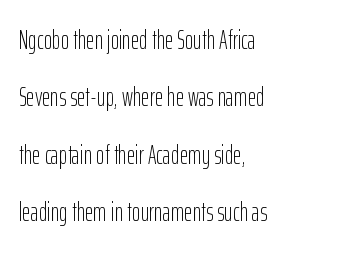
The image shows 26 px text type, upright; set left-aligned, loose line spacing (2.21x), normal letter spacing, not underlined.
